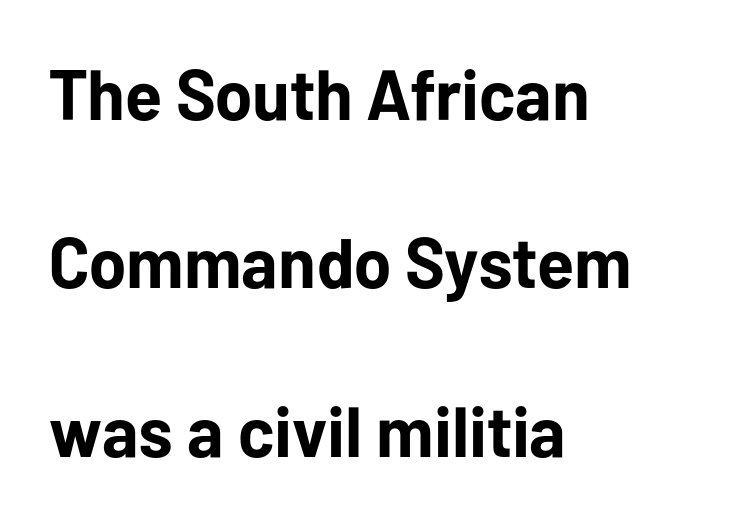
Q: Is the text bold? A: Yes.
Q: Is the text italic (slanted)? A: No, it is upright.
Q: Is the typeface a serif or a sans-serif typeface? A: Sans-serif.
Q: Is the text underlined? A: No.
Q: How is the paragraph aligned? A: Left-aligned.
Q: Is the spacing between letters normal or unusually wide? A: Normal.
Q: Is the spacing between lines tight, normal or loose? A: Loose.
Q: Width (condensed, normal, or wide)? A: Normal.
Q: Stroke contrast? A: Low.
Q: x-height? A: Medium.
Q: Monospaced? A: No.
